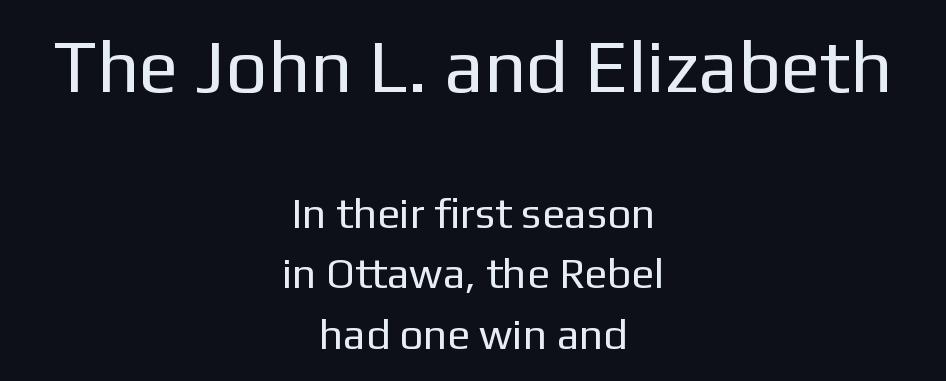
This is sans-serif lettering, the kind often seen on screens and signage. Notice how descenders clear the ascenders below comfortably — that's standard leading. Compared with typical body copy, the letter spacing here is the same. Posture: vertical. Character widths vary here, with narrow letters taking less room than wide ones. Both edges are ragged and mirror each other, which tells us the setting is centered.
